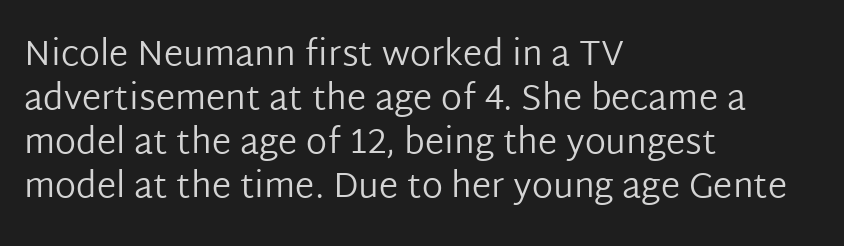
Q: Is the text bold? A: No.
Q: Is the text italic (slanted)? A: No, it is upright.
Q: Is the typeface a serif or a sans-serif typeface? A: Sans-serif.
Q: Is the text underlined? A: No.
Q: How is the paragraph aligned? A: Left-aligned.
Q: Is the spacing between letters normal or unusually wide? A: Normal.
Q: Is the spacing between lines tight, normal or loose? A: Normal.
Q: Width (condensed, normal, or wide)? A: Normal.
Q: Stroke contrast? A: Low.
Q: x-height? A: Medium.
Q: Monospaced? A: No.
